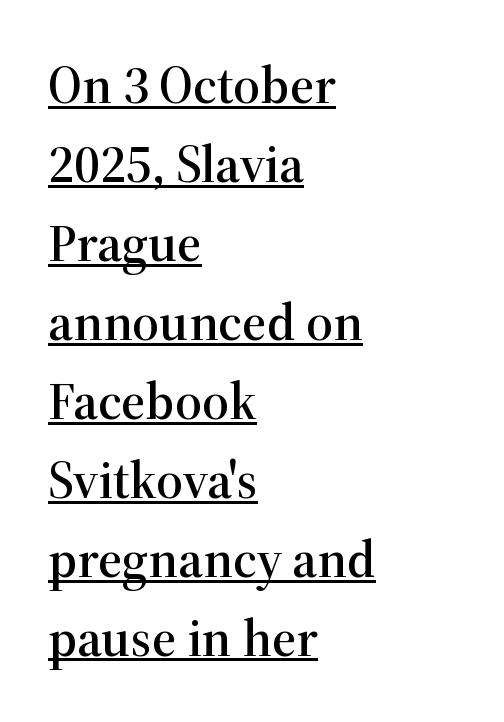
{"serif": "yes", "italic": "no", "width": "normal", "stroke_contrast": "high", "x_height": "medium", "monospaced": "no", "underline": "yes", "align": "left", "line_spacing": "normal", "line_spacing_ratio": 1.49, "letter_spacing": "normal", "letter_spacing_em": 0.0, "glyph_px": 53}
